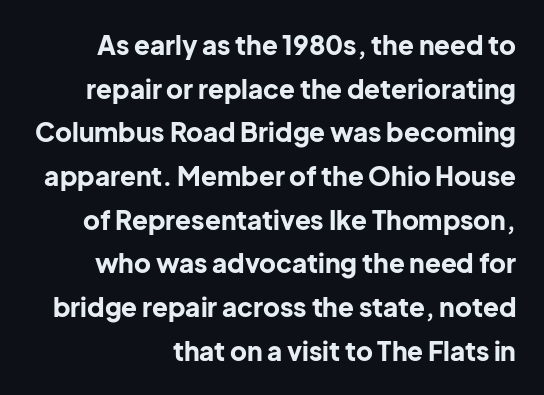
The image shows 26 px bold type, upright; set right-aligned, normal line spacing (1.68x), normal letter spacing, not underlined.
